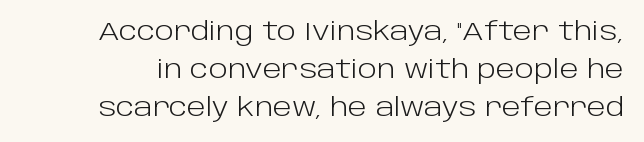
Q: Is the text bold? A: No.
Q: Is the text italic (slanted)? A: No, it is upright.
Q: Is the text underlined? A: No.
Q: Is the spacing between letters normal or unusually wide? A: Normal.
Q: Is the spacing between lines tight, normal or loose? A: Normal.
